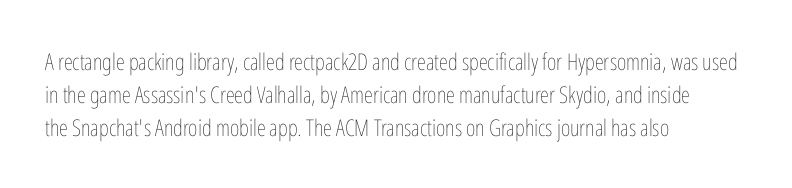
{"italic": "no", "bold": "no", "underline": "no", "align": "left", "line_spacing": "normal", "line_spacing_ratio": 1.43, "letter_spacing": "normal", "letter_spacing_em": 0.0, "glyph_px": 23}
